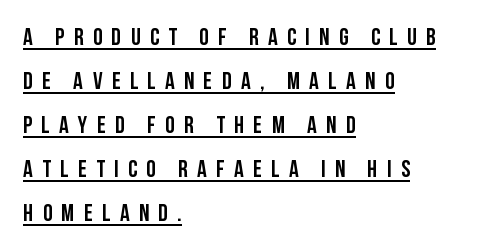
The image shows 24 px text type, upright; set left-aligned, line spacing 1.83x, unusually wide letter spacing (+0.39 em), underlined.
